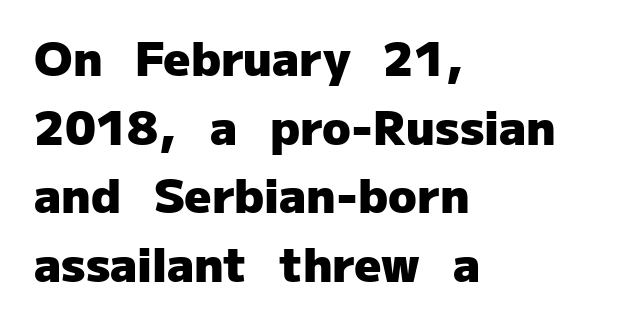
These lines stack with their left ends in a neat column. How are the letters spaced? Ordinarily, with no added tracking. One glance says typical: line gaps are just what's usual. Nobody drew a line under any word here.
